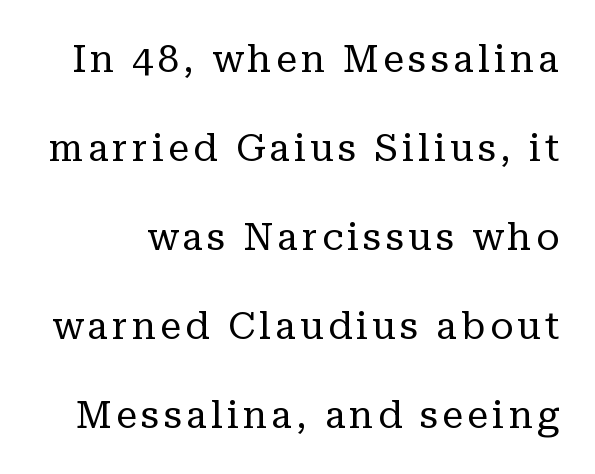
{"serif": "yes", "italic": "no", "bold": "no", "weight": "regular", "width": "normal", "stroke_contrast": "low", "x_height": "medium", "monospaced": "no", "underline": "no", "line_spacing": "loose", "line_spacing_ratio": 2.34, "glyph_px": 38}
